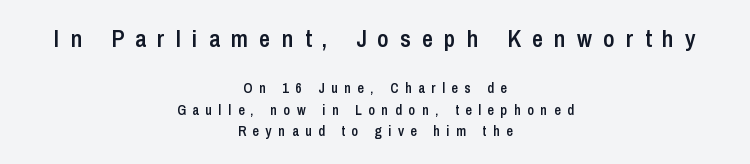
Q: Is the text bold? A: Semi-bold.
Q: Is the text italic (slanted)? A: No, it is upright.
Q: Is the text underlined? A: No.
Q: How is the paragraph aligned? A: Centered.
Q: Is the spacing between letters normal or unusually wide? A: Unusually wide.
Q: Is the spacing between lines tight, normal or loose? A: Normal.
Q: Which block of text is set in a larger size, the first (top) or the second (bottom)? A: The first (top) one.
